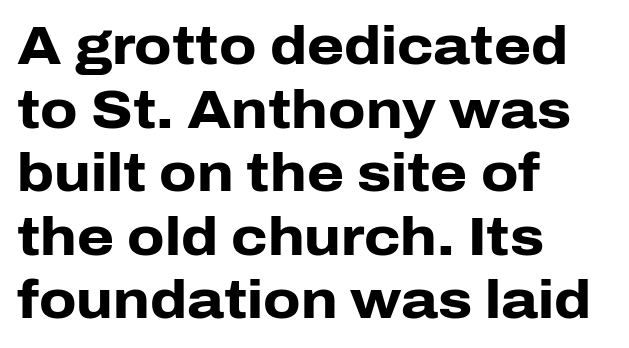
Note the varied advance widths — an 'i' is clearly narrower than an 'm'. The designer went with a sans here, leaving each stem footless. Here the glyphs are tracked normally, forming tight word shapes. The lines are quadded left. The font is running at its bold setting. Italic: no, the glyphs are upright roman.
